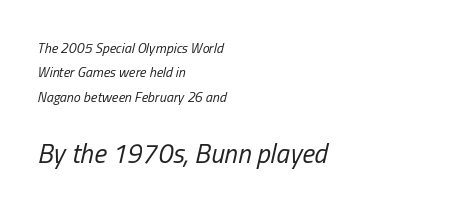
Q: Is the text bold? A: No.
Q: Is the text italic (slanted)? A: Yes, it leans right by about 13 degrees.
Q: Is the text underlined? A: No.
Q: How is the paragraph aligned? A: Left-aligned.
Q: Is the spacing between letters normal or unusually wide? A: Normal.
Q: Which block of text is set in a larger size, the first (top) or the second (bottom)? A: The second (bottom) one.
